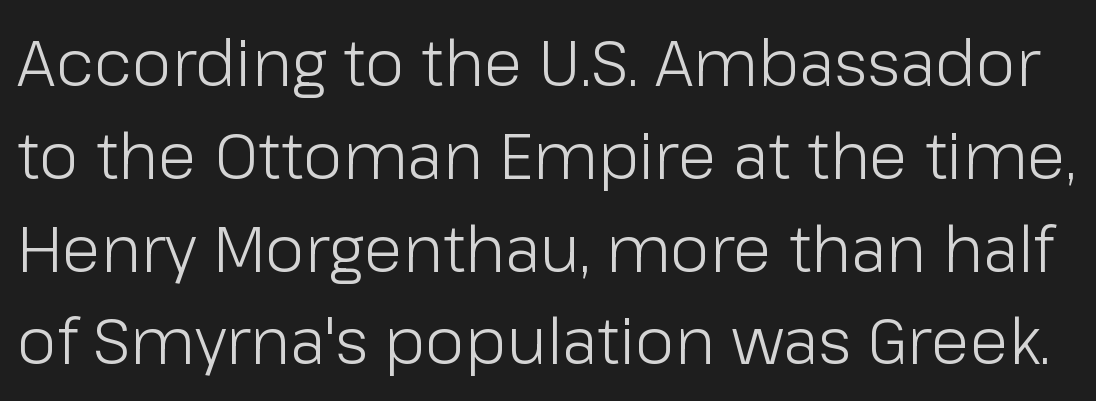
{"serif": "no", "italic": "no", "bold": "no", "weight": "light", "width": "normal", "stroke_contrast": "low", "x_height": "medium", "monospaced": "no", "underline": "no", "line_spacing": "normal", "line_spacing_ratio": 1.45, "letter_spacing": "normal", "letter_spacing_em": 0.0, "glyph_px": 64}
